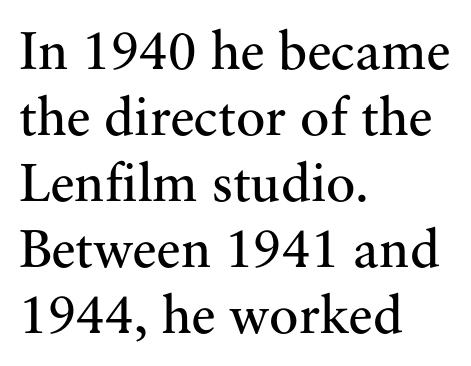
{"serif": "yes", "italic": "no", "bold": "no", "weight": "regular", "width": "normal", "stroke_contrast": "medium", "x_height": "small", "monospaced": "no", "underline": "no", "align": "left", "line_spacing_ratio": 1.2, "letter_spacing": "normal", "letter_spacing_em": 0.0, "glyph_px": 55}
